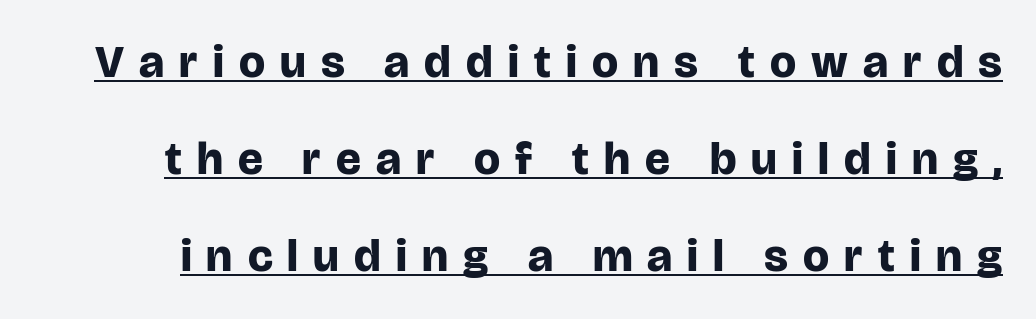
{"serif": "no", "italic": "no", "bold": "yes", "weight": "bold", "width": "normal", "stroke_contrast": "low", "x_height": "large", "monospaced": "no", "underline": "yes", "line_spacing": "loose", "line_spacing_ratio": 2.11, "letter_spacing": "wide", "letter_spacing_em": 0.33, "glyph_px": 46}
